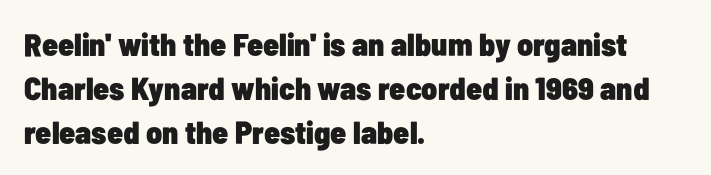
The image shows 32 px heavy, condensed sans-serif type, upright; set left-aligned, normal line spacing (1.37x), normal letter spacing, not underlined; low stroke contrast and a medium x-height.
